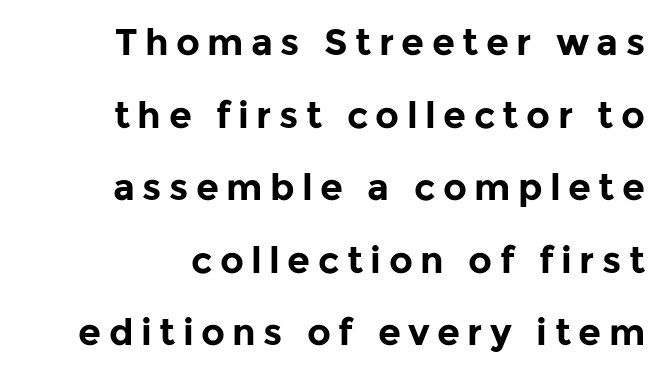
The image shows 37 px bold sans-serif type, upright; set right-aligned, loose line spacing (1.96x), unusually wide letter spacing (+0.2 em), not underlined; low stroke contrast and a medium x-height.
